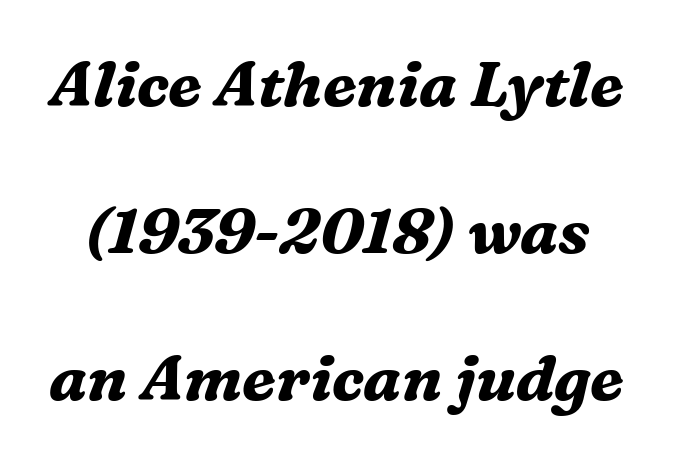
{"serif": "yes", "italic": "yes", "lean": "right", "slant_degrees": 16, "bold": "yes", "weight": "bold", "width": "normal", "stroke_contrast": "medium", "x_height": "medium", "monospaced": "no", "underline": "no", "line_spacing": "loose", "line_spacing_ratio": 2.33, "letter_spacing": "normal", "letter_spacing_em": 0.0, "glyph_px": 63}
